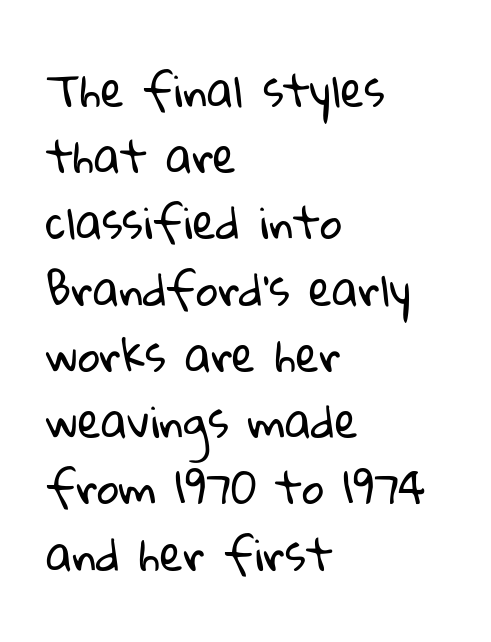
Q: Is the text bold? A: No.
Q: Is the typeface a serif or a sans-serif typeface? A: Sans-serif.
Q: Is the text underlined? A: No.
Q: How is the paragraph aligned? A: Left-aligned.
Q: Is the spacing between letters normal or unusually wide? A: Normal.
Q: Is the spacing between lines tight, normal or loose? A: Normal.
Q: Width (condensed, normal, or wide)? A: Normal.
Q: Stroke contrast? A: Low.
Q: x-height? A: Medium.
Q: Monospaced? A: No.
